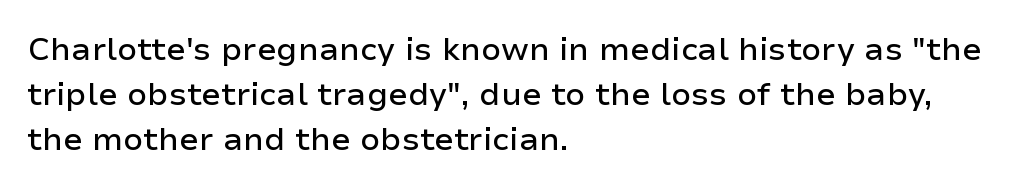
Q: Is the text italic (slanted)? A: No, it is upright.
Q: Is the typeface a serif or a sans-serif typeface? A: Sans-serif.
Q: Is the text underlined? A: No.
Q: How is the paragraph aligned? A: Left-aligned.
Q: Is the spacing between letters normal or unusually wide? A: Normal.
Q: Is the spacing between lines tight, normal or loose? A: Normal.
Q: Width (condensed, normal, or wide)? A: Normal.
Q: Stroke contrast? A: Low.
Q: x-height? A: Medium.
Q: Monospaced? A: No.
